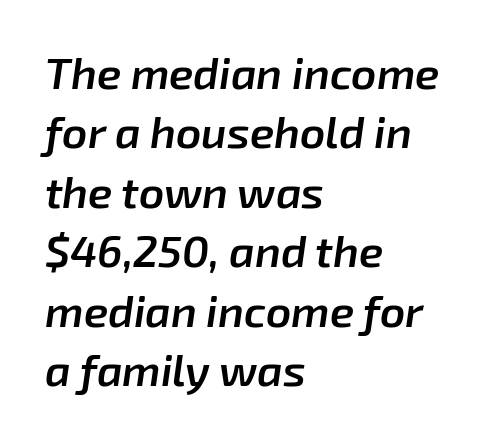
{"italic": "yes", "lean": "right", "slant_degrees": 8, "bold": "semi", "weight": "semibold", "width": "normal", "stroke_contrast": "low", "x_height": "medium", "monospaced": "no", "underline": "no", "align": "left", "line_spacing": "normal", "line_spacing_ratio": 1.35, "letter_spacing": "normal", "letter_spacing_em": 0.0, "glyph_px": 44}
